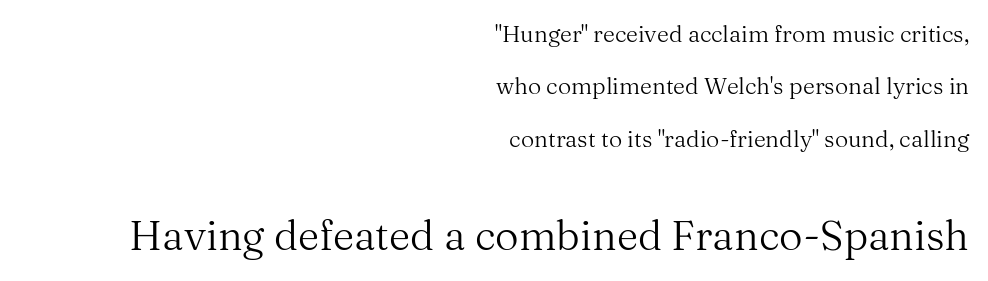
The image shows 41 px regular-weight serif type, upright; set right-aligned, loose line spacing (2.28x), normal letter spacing, not underlined; the second (bottom) block is 1.78x larger; medium stroke contrast and a medium x-height.
